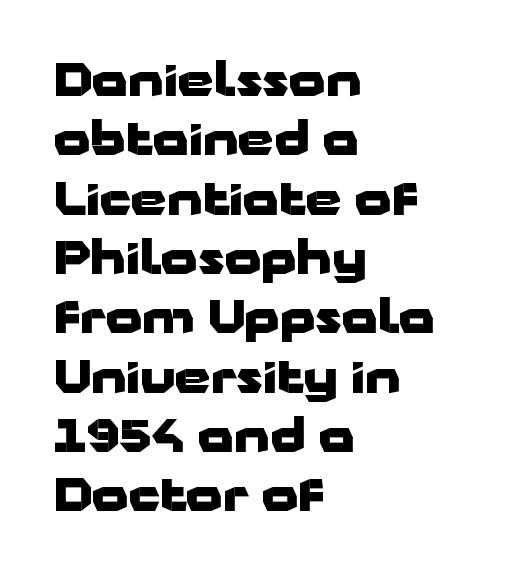
{"serif": "no", "italic": "no", "bold": "yes", "weight": "heavy", "width": "wide", "stroke_contrast": "low", "x_height": "medium", "monospaced": "no", "underline": "no", "align": "left", "line_spacing": "normal", "line_spacing_ratio": 1.29, "letter_spacing": "normal", "letter_spacing_em": 0.0, "glyph_px": 46}
